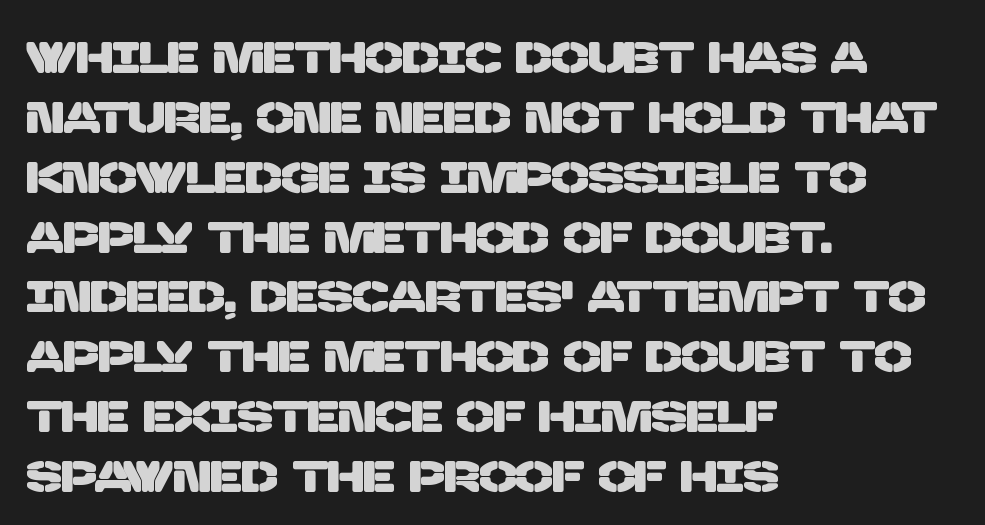
There is no visible air inserted between adjacent glyphs. The area under the type is left untouched. Leading: standard. Typographically, this falls in the sans-serif category. This sample has the flowing, uneven cadence of proportional lettering. Alignment: flush left.
